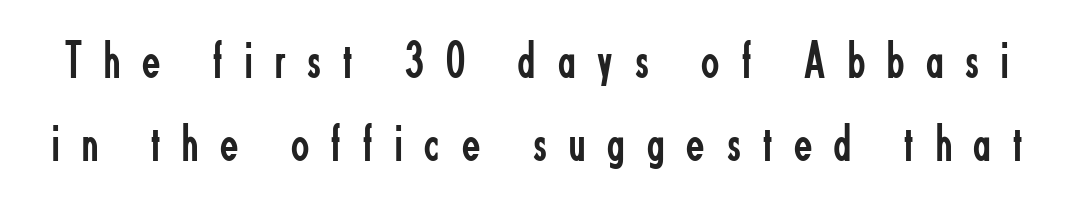
No italicization has been applied; the sample stays upright. Caption: face not bold, strokes unweighted. Clear beneath every line of the passage. The passage shown is typed in a proportional face where columns would drift. The text was rendered using a sans face with plain stroke endings.
